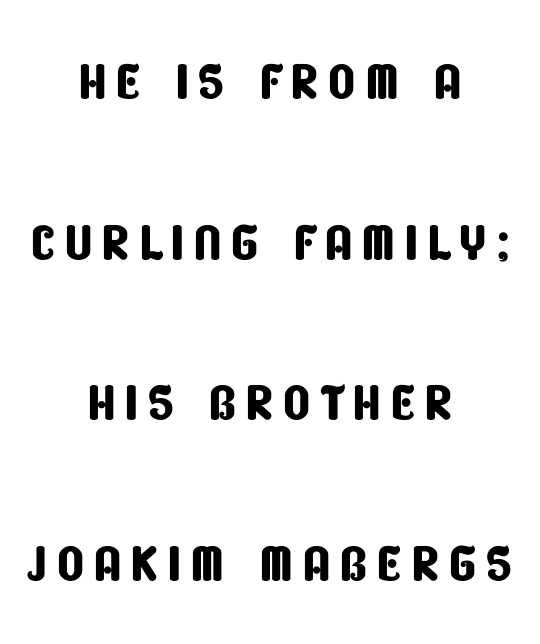
Q: Is the typeface a serif or a sans-serif typeface? A: Sans-serif.
Q: Is the text underlined? A: No.
Q: How is the paragraph aligned? A: Centered.
Q: Is the spacing between lines tight, normal or loose? A: Loose.
Q: Width (condensed, normal, or wide)? A: Condensed.
Q: Stroke contrast? A: Low.
Q: x-height? A: Large.
Q: Monospaced? A: No.
